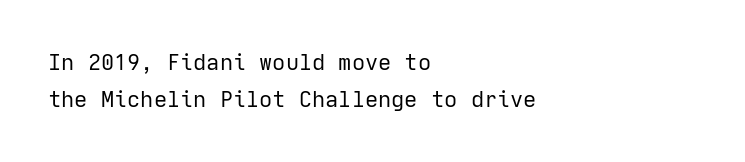
On a weight scale, this lands at 450 or below. Every row of glyphs begins at an identical x-position on the left. A typesetter would call this zero additional tracking. The specimen reads as upright at a glance. If you measured baseline to baseline, you'd find a middling distance. Lines of text with bare space underneath.
